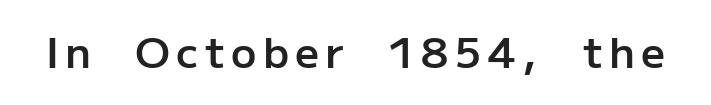
The image shows 42 px semibold sans-serif type, upright; set not underlined; low stroke contrast and a medium x-height.
